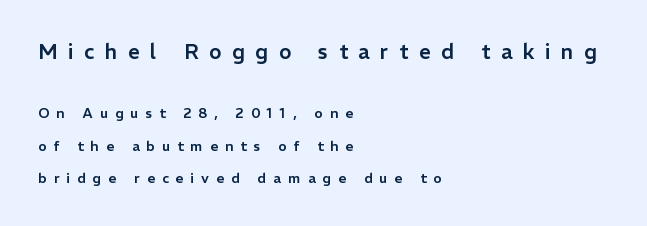
Q: Is the text italic (slanted)? A: No, it is upright.
Q: Is the text underlined? A: No.
Q: How is the paragraph aligned? A: Left-aligned.
Q: Is the spacing between letters normal or unusually wide? A: Unusually wide.
Q: Is the spacing between lines tight, normal or loose? A: Loose.
Q: Which block of text is set in a larger size, the first (top) or the second (bottom)? A: The first (top) one.
